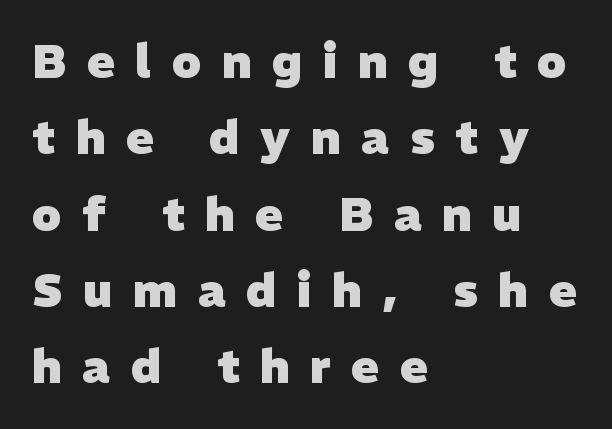
{"serif": "no", "bold": "yes", "weight": "heavy", "width": "normal", "stroke_contrast": "low", "x_height": "medium", "monospaced": "no", "underline": "no", "align": "left", "line_spacing": "normal", "line_spacing_ratio": 1.66, "letter_spacing": "wide", "letter_spacing_em": 0.45, "glyph_px": 46}
